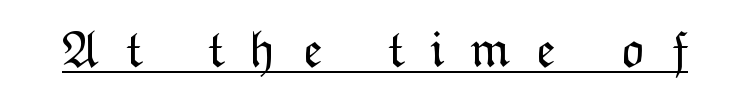
Q: Is the text bold? A: No.
Q: Is the text italic (slanted)? A: No, it is upright.
Q: Is the text underlined? A: Yes.
Q: Is the spacing between letters normal or unusually wide? A: Unusually wide.
Q: Width (condensed, normal, or wide)? A: Normal.
Q: Stroke contrast? A: Low.
Q: x-height? A: Medium.
Q: Monospaced? A: No.
